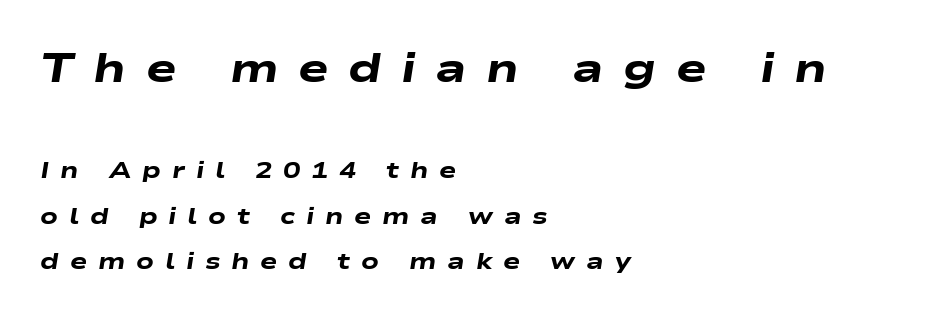
Emphasis-style slanted type is in use. Each letter keeps its own natural width here, so spacing adapts to shape. Has an underline been added? It has not. The line-height multiplier appears high, well above default. Here the glyphs are tracked loosely, breaking word shapes into spaced letters. This layout puts the oversized block above and the modest block below.
